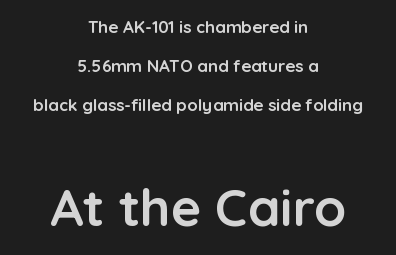
Q: Is the text bold? A: Yes.
Q: Is the text italic (slanted)? A: No, it is upright.
Q: Is the typeface a serif or a sans-serif typeface? A: Sans-serif.
Q: Is the text underlined? A: No.
Q: How is the paragraph aligned? A: Centered.
Q: Is the spacing between letters normal or unusually wide? A: Normal.
Q: Is the spacing between lines tight, normal or loose? A: Loose.
Q: Which block of text is set in a larger size, the first (top) or the second (bottom)? A: The second (bottom) one.
Q: Width (condensed, normal, or wide)? A: Normal.
Q: Stroke contrast? A: Low.
Q: x-height? A: Medium.
Q: Monospaced? A: No.
